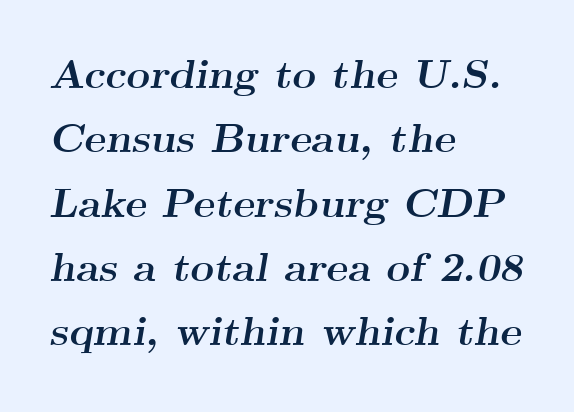
Typographic density is high because the face is bold. The foot of each line stays bare and open. Does the leading feel generous? No, just average. The rendering uses natural spacing where letterforms have individual widths. A typesetter would call this zero additional tracking. Each line starts at the same left margin while the right side varies.
